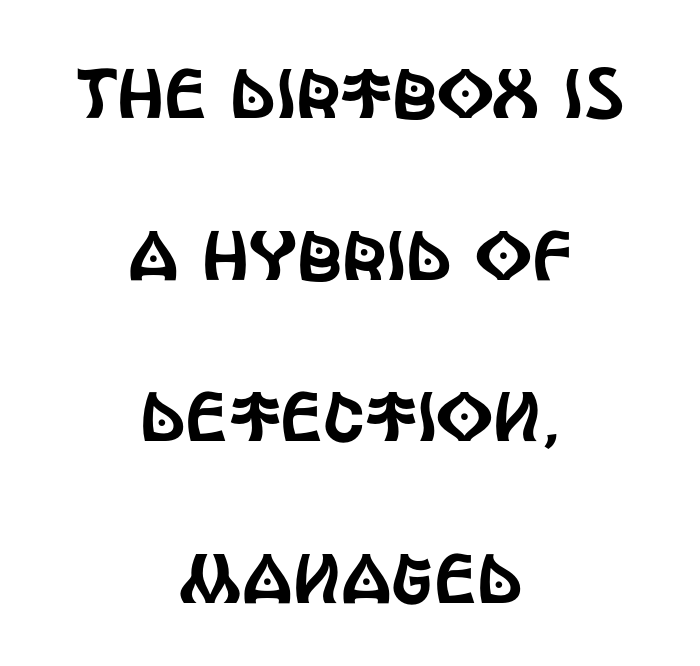
The type family on display is of the sans-serif kind. The lines are spread far apart with generous leading. You could call the tracking neutral — neither tight nor loose. Alignment: centered. The rendering uses natural spacing where letterforms have individual widths.
